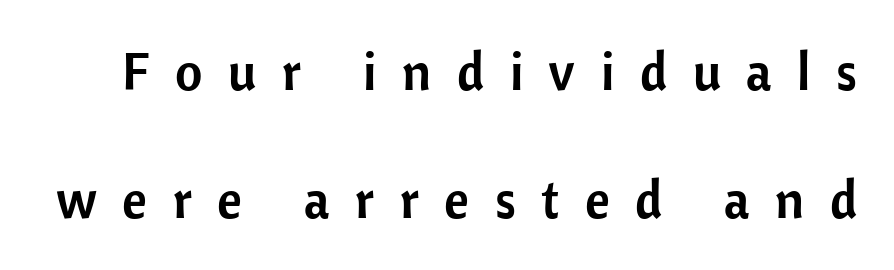
{"serif": "no", "italic": "no", "width": "normal", "stroke_contrast": "low", "x_height": "medium", "monospaced": "no", "underline": "no", "line_spacing": "loose", "line_spacing_ratio": 2.42, "letter_spacing": "wide", "letter_spacing_em": 0.48, "glyph_px": 53}
